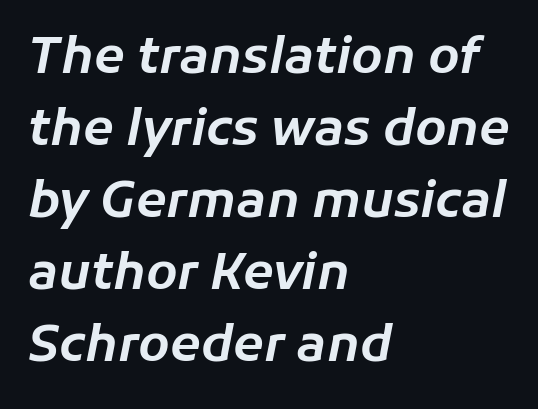
Leading: standard. The letters advance in unequal steps, a hallmark of proportional type. Beneath every word, the page is bare. Compared with a centered layout, this one pins lines to the left instead. Tracking value appears to be zero — textbook default spacing. Notice how the stems are inclined rather than vertical — that's the hallmark of italics.
